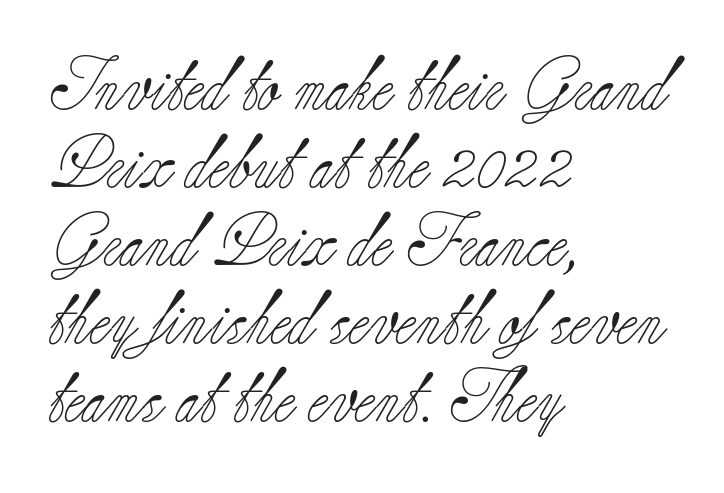
The image shows 53 px light serif type; set left-aligned, normal line spacing (1.47x), normal letter spacing, not underlined; low stroke contrast and a small x-height.
